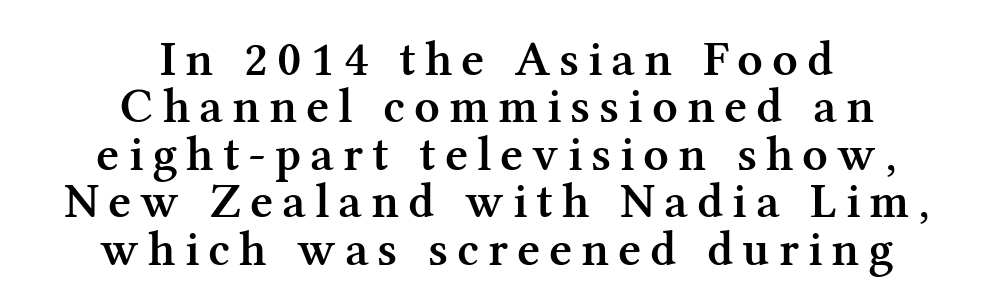
The image shows 50 px semibold serif type, upright; set centered, tight line spacing (0.95x), not underlined; medium stroke contrast and a medium x-height.
